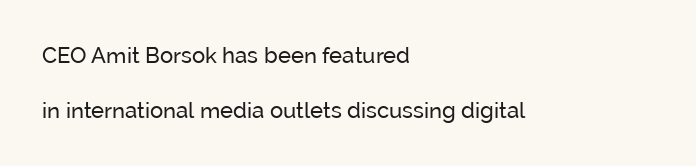
This sample uses an upright cut, with every glyph sitting square on the baseline. Does extra space separate the letters? No, they use regular spacing. A classic flush-left, rag-right setting is used for this passage. Nobody drew a line under any word here.
